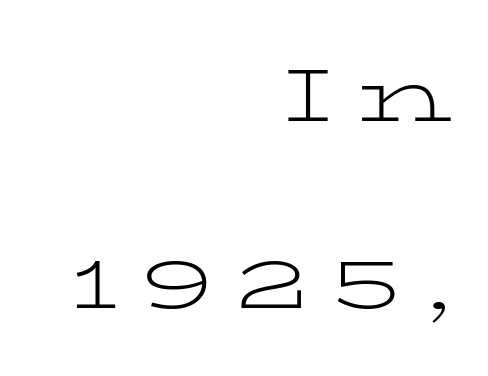
Q: Is the text bold? A: No.
Q: Is the text italic (slanted)? A: No, it is upright.
Q: Is the typeface a serif or a sans-serif typeface? A: Serif.
Q: Is the text underlined? A: No.
Q: How is the paragraph aligned? A: Right-aligned.
Q: Is the spacing between letters normal or unusually wide? A: Unusually wide.
Q: Is the spacing between lines tight, normal or loose? A: Loose.
Q: Width (condensed, normal, or wide)? A: Wide.
Q: Stroke contrast? A: Low.
Q: x-height? A: Medium.
Q: Monospaced? A: No.
